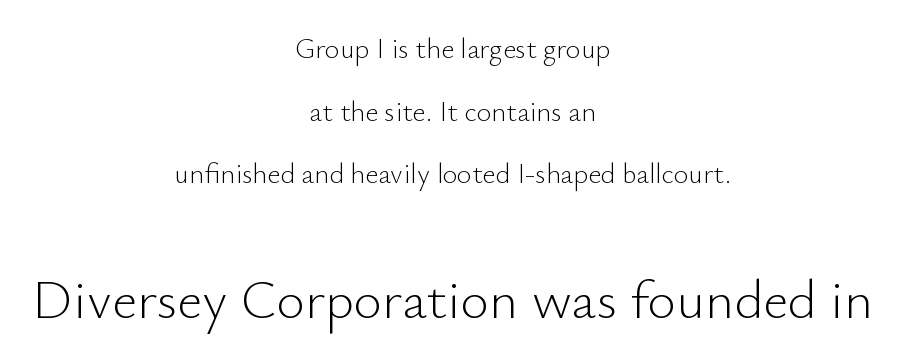
A typesetter would call this proportional, since set widths differ per character. Weight: regular or lighter. The specimen reads as upright at a glance. The typesetter chose a symmetrical, centered arrangement here. Serifs: no, the terminals of the letterforms are clean. Descenders are the only things crossing below the line.
